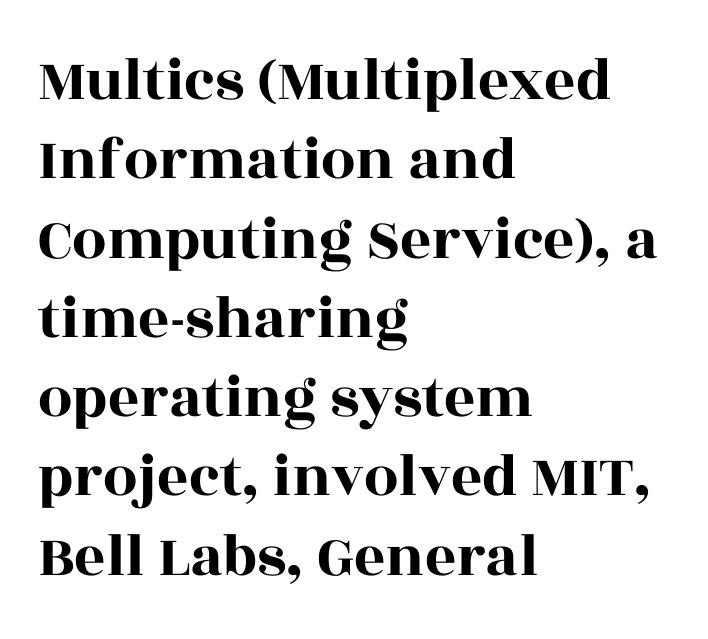
The image shows 61 px wide serif type, upright; set left-aligned, normal line spacing (1.3x), normal letter spacing, not underlined; a large x-height.
